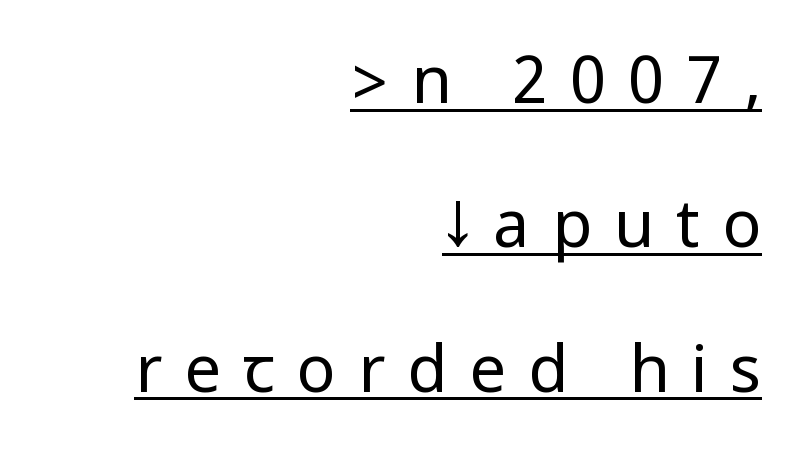
Stems and bowls with no extra thickness — not bold. The lines in this sample share a right terminus and differ only in where they begin. Honestly, the rows look like they've been pulled way apart. A continuous stroke trails under the words, as in a hyperlink. Observe the wide spacing: letters keep a clear distance from each other.
